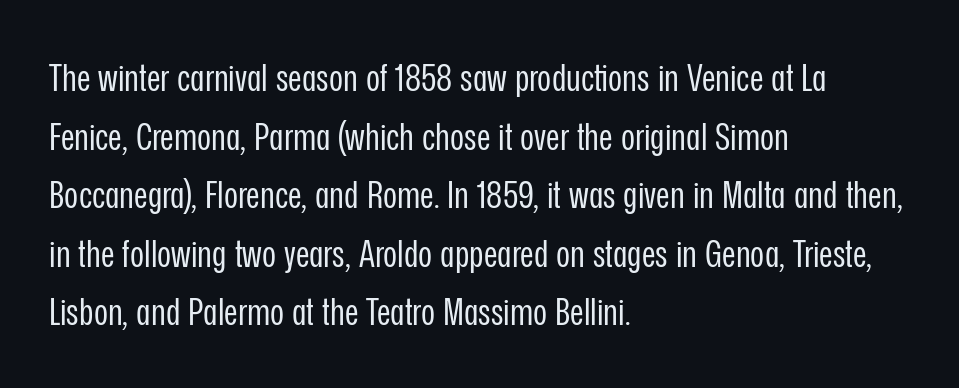
You can tell it's not italic because the verticals are truly vertical. Each row of text sits above clean, open space. The letterforms sit at book weight or below. Notice how descenders clear the ascenders below comfortably — that's standard leading. The glyphs in this specimen are sans serif.
